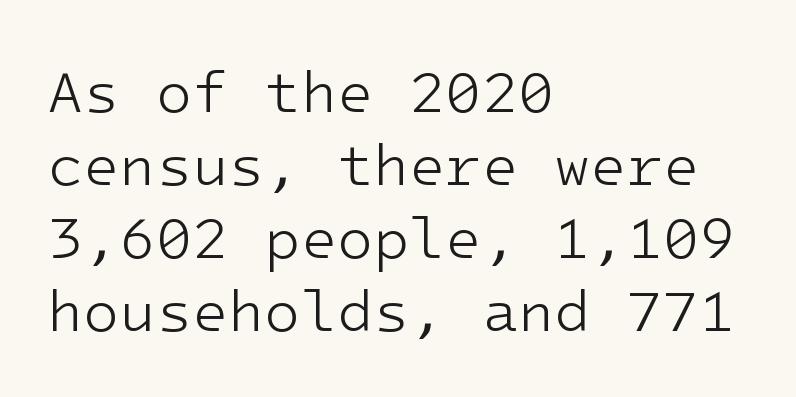
{"serif": "no", "italic": "no", "bold": "no", "weight": "light", "width": "normal", "stroke_contrast": "low", "x_height": "medium", "underline": "no", "align": "left", "line_spacing_ratio": 1.24, "letter_spacing": "normal", "letter_spacing_em": 0.0, "glyph_px": 59}
